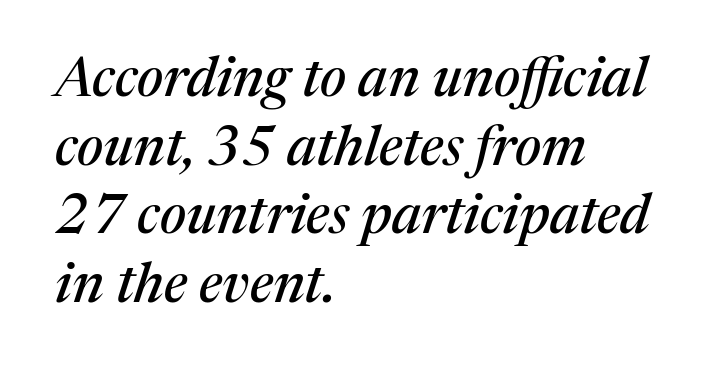
{"serif": "yes", "italic": "yes", "lean": "right", "slant_degrees": 17, "width": "normal", "stroke_contrast": "medium", "x_height": "medium", "monospaced": "no", "underline": "no", "align": "left", "line_spacing": "normal", "line_spacing_ratio": 1.25, "letter_spacing": "normal", "letter_spacing_em": 0.0, "glyph_px": 55}
